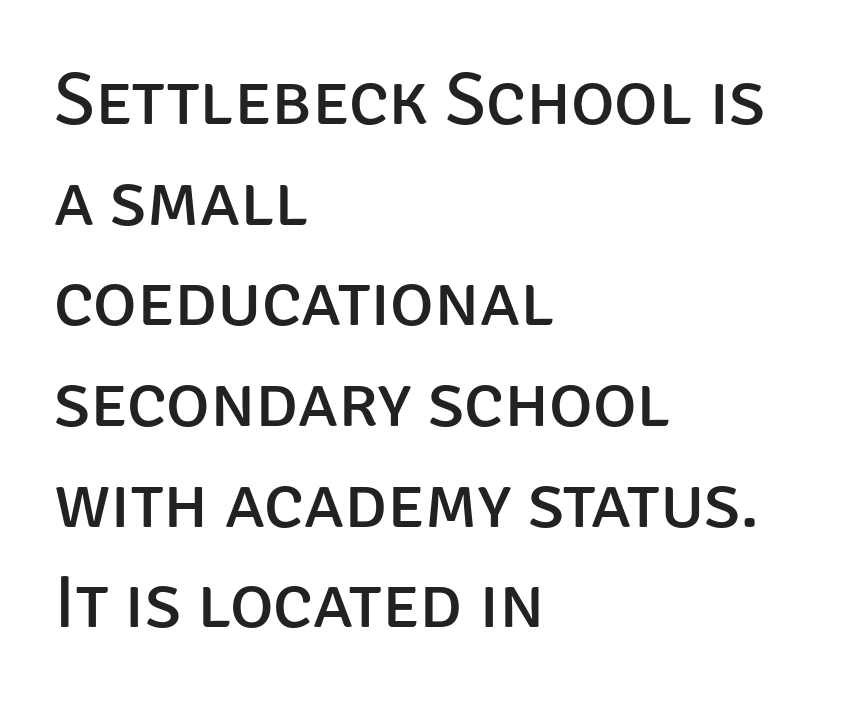
Compared with typical paragraphs, the rows here are spaced about the same. Each letter's strokes conclude bluntly, with no projecting serifs. The rendering uses natural spacing where letterforms have individual widths. The specimen omits any rule beneath the text block's lines.
